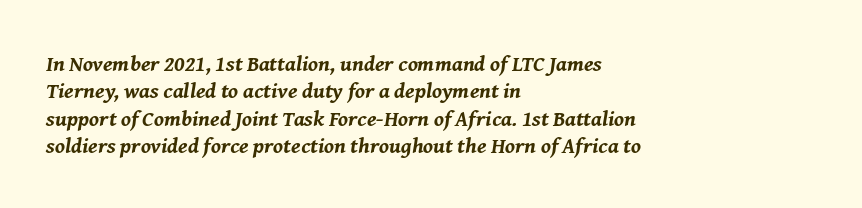
Italic? Definitely — the glyphs are oblique. This rendering features lettering with no underline. Heft: maximum for text — a bold. The paragraph has a hard left edge and a soft right edge. Nothing unusual about the tracking: characters are spaced as the font intends.
